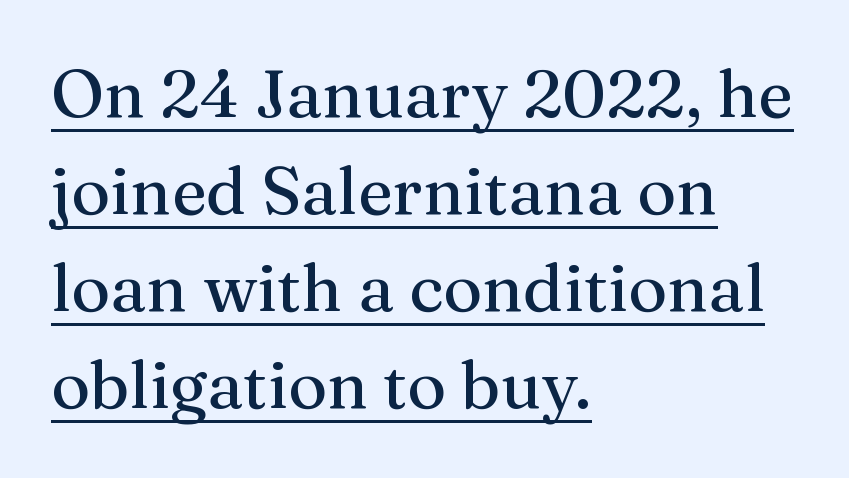
The passage shown stacks its lines at a standard gap. The rendering uses natural spacing where letterforms have individual widths. Each letter's strokes conclude with small projecting serifs. Caption: multi-line text, flush left, ragged right. Underlining? Definitely there.
